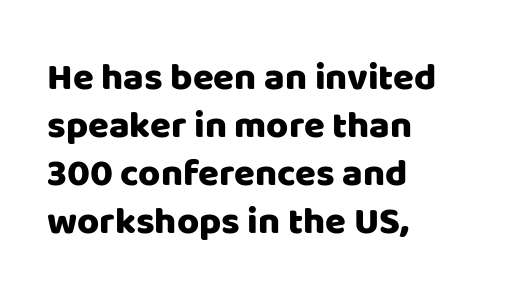
Q: Is the text italic (slanted)? A: No, it is upright.
Q: Is the typeface a serif or a sans-serif typeface? A: Sans-serif.
Q: Is the text underlined? A: No.
Q: How is the paragraph aligned? A: Left-aligned.
Q: Is the spacing between letters normal or unusually wide? A: Normal.
Q: Is the spacing between lines tight, normal or loose? A: Normal.
Q: Width (condensed, normal, or wide)? A: Normal.
Q: Stroke contrast? A: Low.
Q: x-height? A: Large.
Q: Monospaced? A: No.
